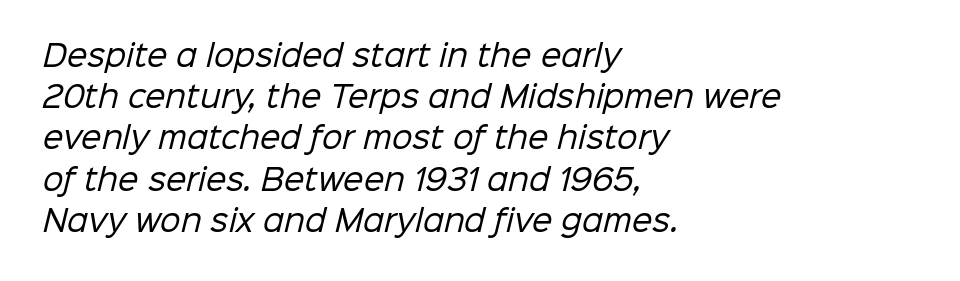
{"serif": "no", "bold": "no", "weight": "regular", "width": "normal", "stroke_contrast": "low", "x_height": "medium", "monospaced": "no", "underline": "no", "align": "left", "line_spacing": "normal", "line_spacing_ratio": 1.42, "letter_spacing": "normal", "letter_spacing_em": 0.0, "glyph_px": 29}
